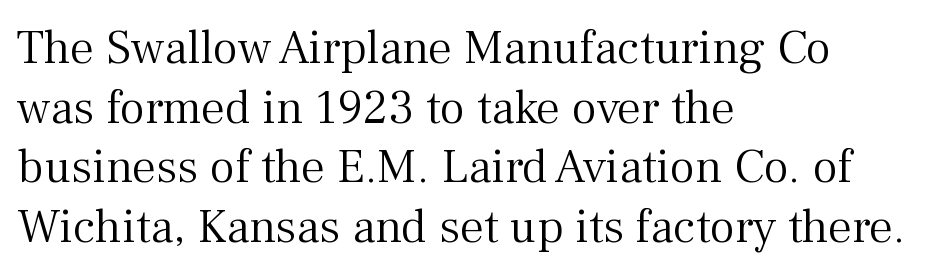
Q: Is the text bold? A: No.
Q: Is the text italic (slanted)? A: No, it is upright.
Q: Is the typeface a serif or a sans-serif typeface? A: Serif.
Q: Is the text underlined? A: No.
Q: How is the paragraph aligned? A: Left-aligned.
Q: Is the spacing between letters normal or unusually wide? A: Normal.
Q: Width (condensed, normal, or wide)? A: Normal.
Q: Stroke contrast? A: Medium.
Q: x-height? A: Medium.
Q: Monospaced? A: No.
